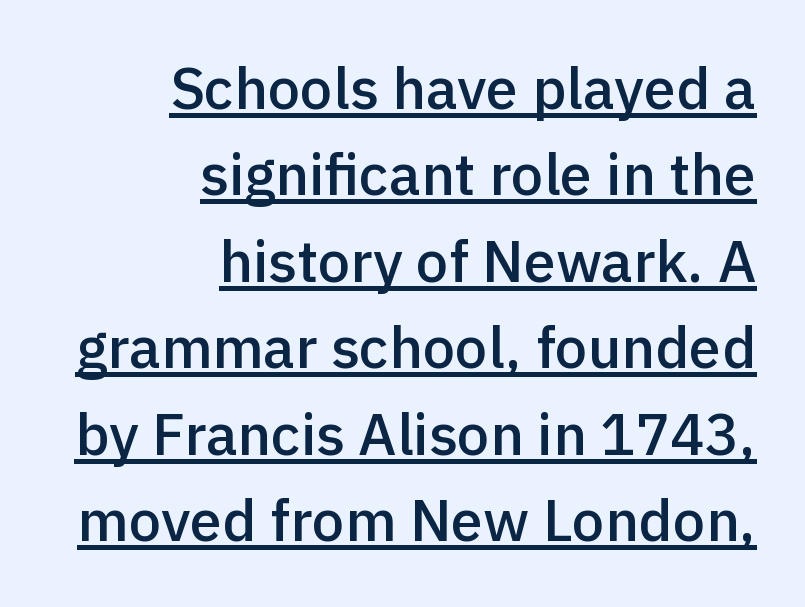
{"serif": "no", "italic": "no", "bold": "semi", "weight": "semibold", "width": "normal", "x_height": "medium", "monospaced": "no", "underline": "yes", "align": "right", "line_spacing": "normal", "line_spacing_ratio": 1.49, "letter_spacing": "normal", "letter_spacing_em": 0.0, "glyph_px": 58}
